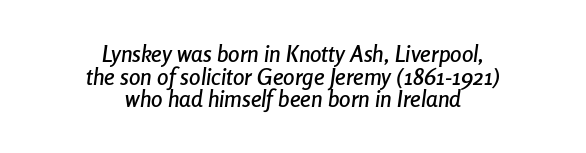
This rendering uses center alignment, leaving both contours irregular but symmetric. The passage shown leans; its letterforms are oblique. In terms of letterspacing, this is plain default setting. This block would grow much taller if given ordinary leading; it's compressed now.
